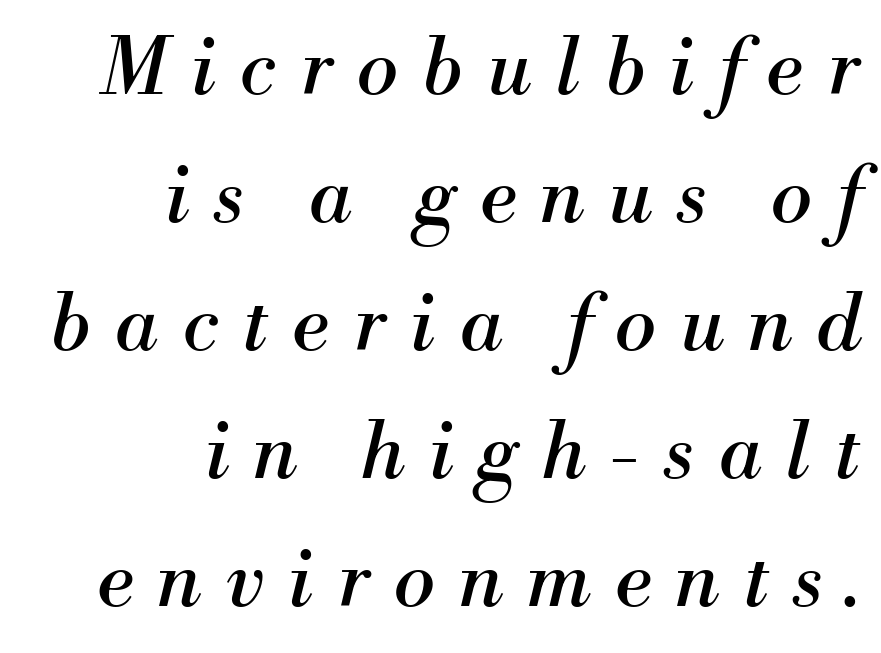
The image shows 78 px regular-weight serif type, italic (leaning right); set right-aligned, normal line spacing (1.64x), unusually wide letter spacing (+0.31 em), not underlined; medium stroke contrast and a small x-height.
